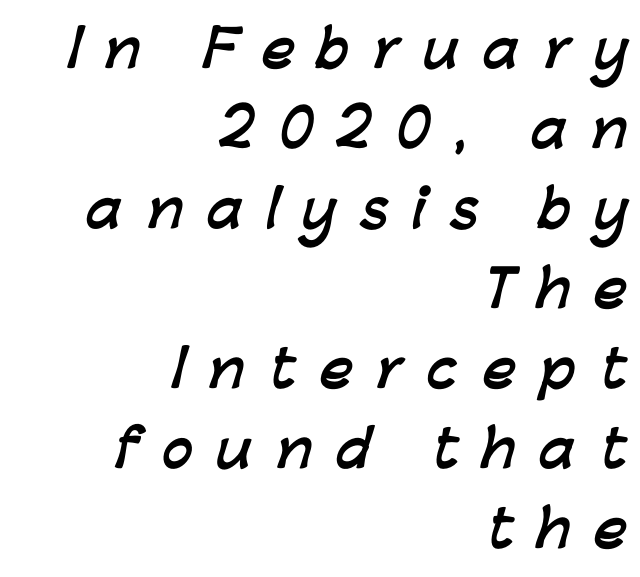
{"serif": "no", "bold": "yes", "weight": "semibold", "width": "normal", "stroke_contrast": "low", "x_height": "medium", "monospaced": "no", "underline": "no", "align": "right", "line_spacing": "normal", "line_spacing_ratio": 1.57, "letter_spacing": "wide", "letter_spacing_em": 0.47, "glyph_px": 51}
